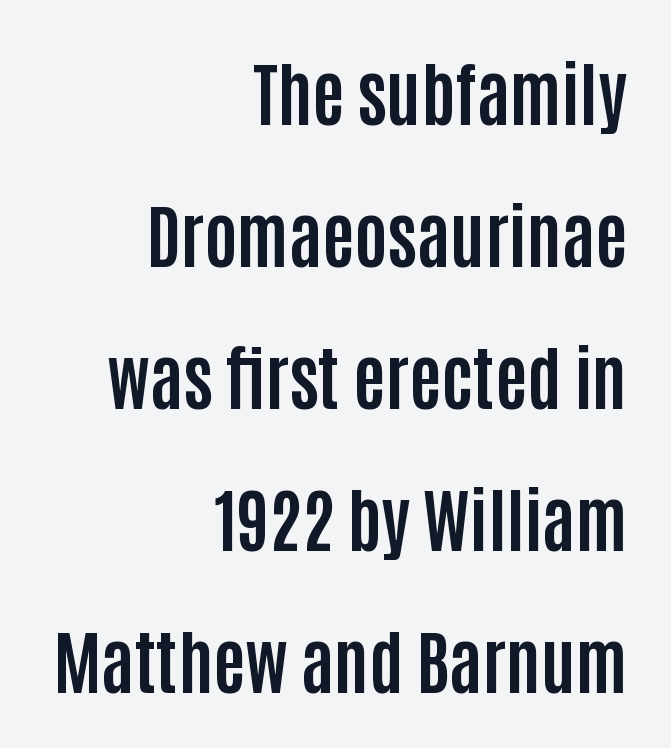
Q: Is the text bold? A: Yes.
Q: Is the text italic (slanted)? A: No, it is upright.
Q: Is the typeface a serif or a sans-serif typeface? A: Sans-serif.
Q: Is the text underlined? A: No.
Q: How is the paragraph aligned? A: Right-aligned.
Q: Is the spacing between letters normal or unusually wide? A: Normal.
Q: Is the spacing between lines tight, normal or loose? A: Loose.
Q: Width (condensed, normal, or wide)? A: Condensed.
Q: Stroke contrast? A: Low.
Q: x-height? A: Large.
Q: Monospaced? A: No.
